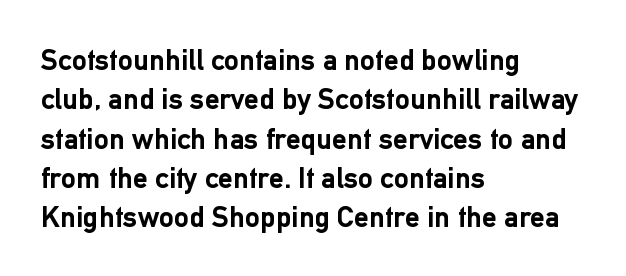
The compositor pushed each line to the left boundary. The specimen reads as upright at a glance. If you measured baseline to baseline, you'd find a middling distance. Proportional: the letters do not fall into vertical columns.
